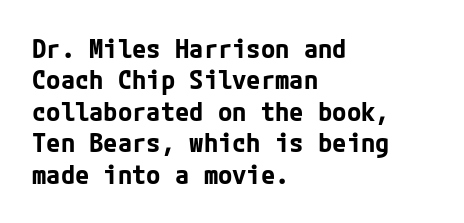
The image shows 26 px bold type, upright; set left-aligned, line spacing 1.21x, normal letter spacing, not underlined.
